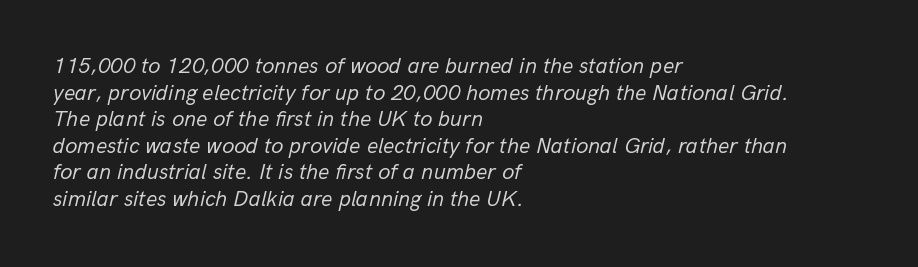
Q: Is the text bold? A: No.
Q: Is the text italic (slanted)? A: Yes, it leans right by about 13 degrees.
Q: Is the text underlined? A: No.
Q: How is the paragraph aligned? A: Left-aligned.
Q: Is the spacing between letters normal or unusually wide? A: Normal.
